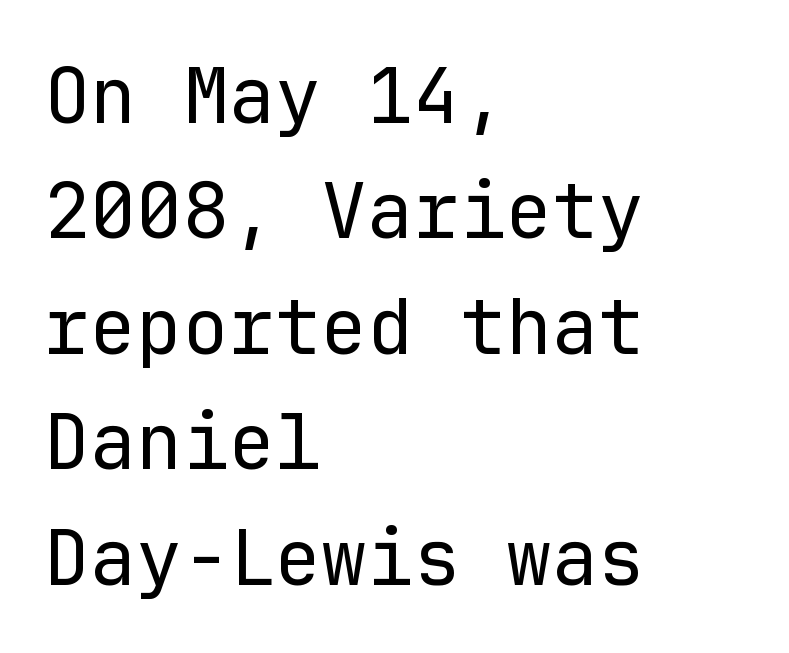
{"serif": "no", "italic": "no", "bold": "no", "weight": "regular", "width": "normal", "stroke_contrast": "low", "x_height": "medium", "monospaced": "yes", "underline": "no", "align": "left", "line_spacing": "normal", "line_spacing_ratio": 1.5, "letter_spacing": "normal", "letter_spacing_em": 0.0, "glyph_px": 77}
